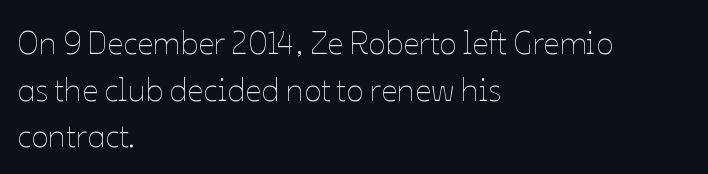
The image shows 32 px thin type, upright; set left-aligned, normal line spacing (1.46x), normal letter spacing, not underlined; low stroke contrast and a medium x-height.
